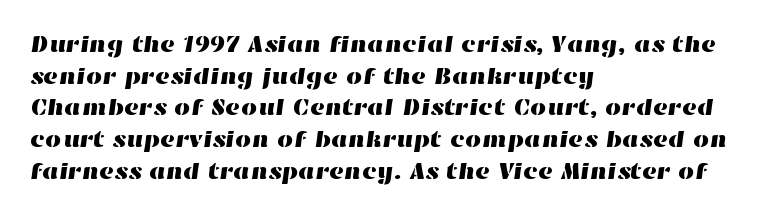
Q: Is the text underlined? A: No.
Q: How is the paragraph aligned? A: Left-aligned.
Q: Is the spacing between letters normal or unusually wide? A: Normal.
Q: Is the spacing between lines tight, normal or loose? A: Normal.
